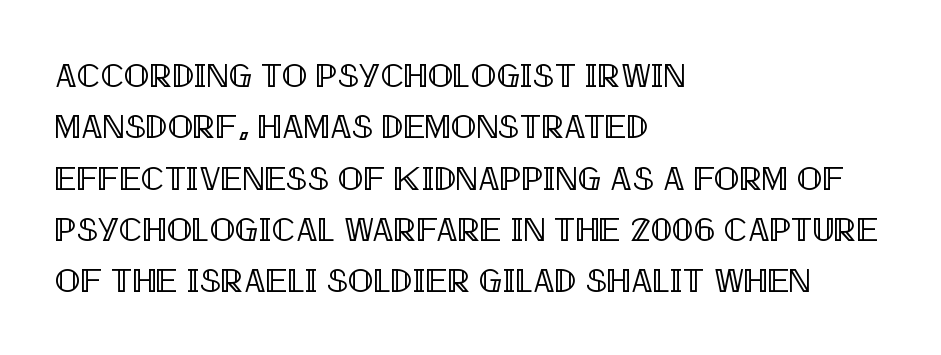
The letters stand straight up with perfectly vertical stems. These lines keep a tight, regular rhythm from letter to letter. Rows of type keep a routine distance in the vertical direction. Each line starts at the same left margin while the right side varies. Check the space under the baseline: it is left empty.
